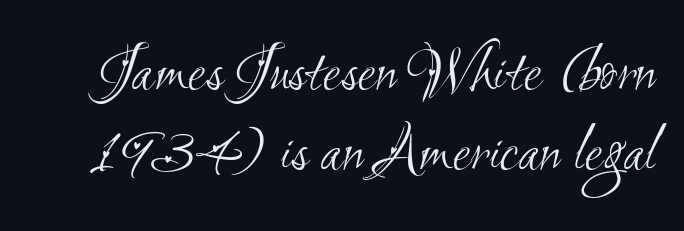
Just letters on the line, the space beneath them empty. Counters stay open thanks to moderate or lighter strokes. Here the designer chose a conventional face with non-uniform glyph widths. Inter-character spacing is left at the font's built-in metrics.
